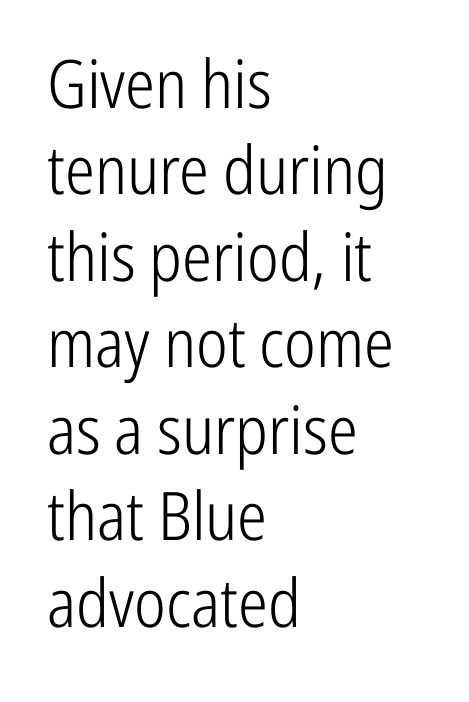
Q: Is the text bold? A: No.
Q: Is the text italic (slanted)? A: No, it is upright.
Q: Is the typeface a serif or a sans-serif typeface? A: Sans-serif.
Q: Is the text underlined? A: No.
Q: How is the paragraph aligned? A: Left-aligned.
Q: Is the spacing between letters normal or unusually wide? A: Normal.
Q: Is the spacing between lines tight, normal or loose? A: Normal.
Q: Width (condensed, normal, or wide)? A: Condensed.
Q: Stroke contrast? A: Low.
Q: x-height? A: Medium.
Q: Monospaced? A: No.
